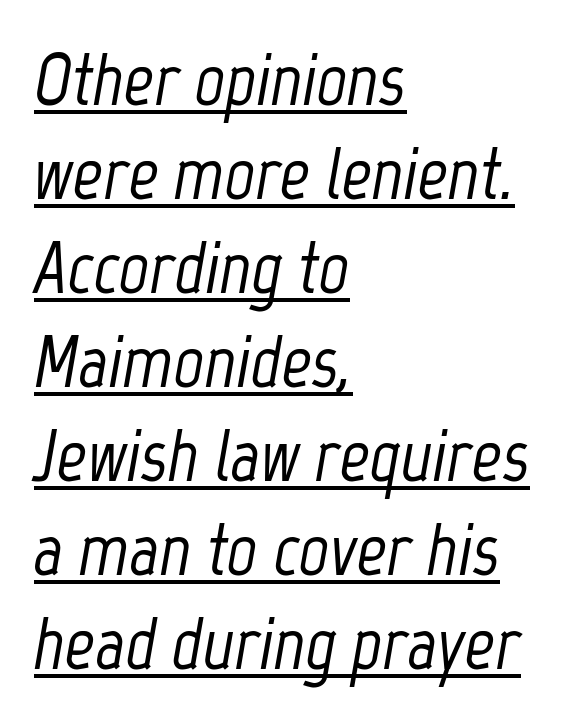
The image shows 74 px condensed type, italic (leaning right); set left-aligned, normal line spacing (1.27x), normal letter spacing, underlined; low stroke contrast and a medium x-height.
